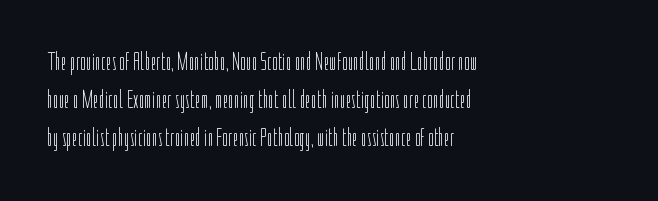
The font's upright variant was chosen for this text. The specimen omits any rule beneath the text block's lines. All the whitespace from short lines collects on the right. Tracking here is standard; glyphs follow each other at the usual distance.
